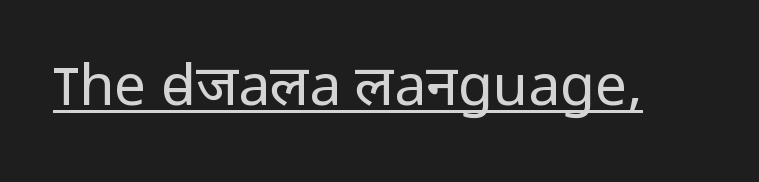
Q: Is the text bold? A: No.
Q: Is the text italic (slanted)? A: No, it is upright.
Q: Is the typeface a serif or a sans-serif typeface? A: Sans-serif.
Q: Is the text underlined? A: Yes.
Q: Is the spacing between letters normal or unusually wide? A: Normal.
Q: Width (condensed, normal, or wide)? A: Normal.
Q: Stroke contrast? A: Low.
Q: x-height? A: Medium.
Q: Monospaced? A: No.
